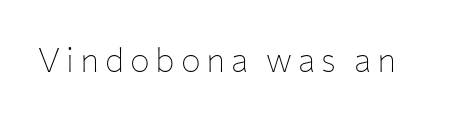
The image shows 33 px thin sans-serif type, upright; set not underlined; low stroke contrast and a medium x-height.
